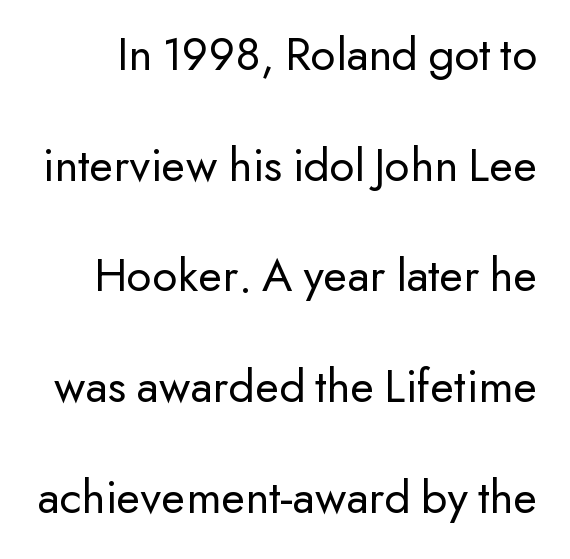
Q: Is the text bold? A: No.
Q: Is the text italic (slanted)? A: No, it is upright.
Q: Is the typeface a serif or a sans-serif typeface? A: Sans-serif.
Q: Is the text underlined? A: No.
Q: Is the spacing between letters normal or unusually wide? A: Normal.
Q: Is the spacing between lines tight, normal or loose? A: Loose.
Q: Width (condensed, normal, or wide)? A: Normal.
Q: Stroke contrast? A: Low.
Q: x-height? A: Small.
Q: Monospaced? A: No.
